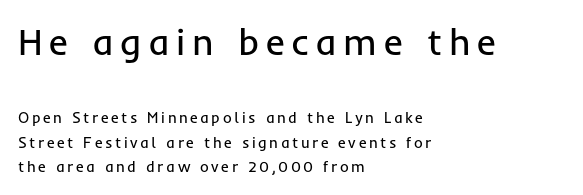
{"serif": "no", "italic": "no", "bold": "no", "weight": "regular", "width": "normal", "stroke_contrast": "low", "x_height": "medium", "monospaced": "no", "underline": "no", "align": "left", "line_spacing": "normal", "line_spacing_ratio": 1.64, "larger_block": "first", "size_ratio": 2.47, "glyph_px": 37}
